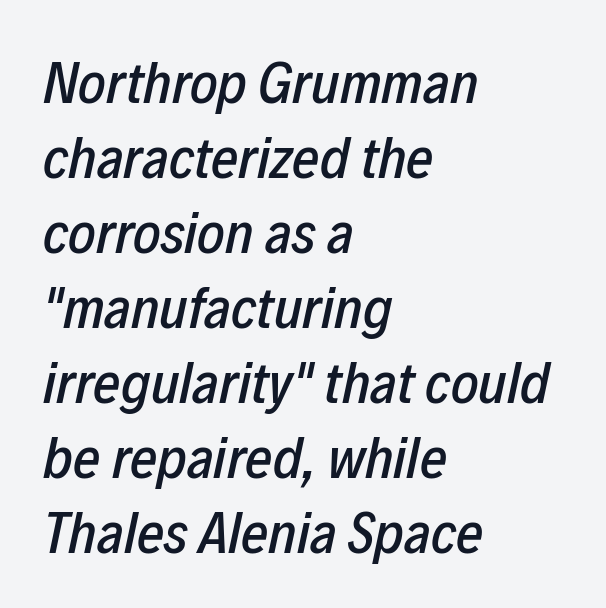
Q: Is the text italic (slanted)? A: Yes, it leans right by about 12 degrees.
Q: Is the text underlined? A: No.
Q: How is the paragraph aligned? A: Left-aligned.
Q: Is the spacing between letters normal or unusually wide? A: Normal.
Q: Is the spacing between lines tight, normal or loose? A: Normal.
Q: Width (condensed, normal, or wide)? A: Condensed.
Q: Stroke contrast? A: Low.
Q: x-height? A: Medium.
Q: Monospaced? A: No.
